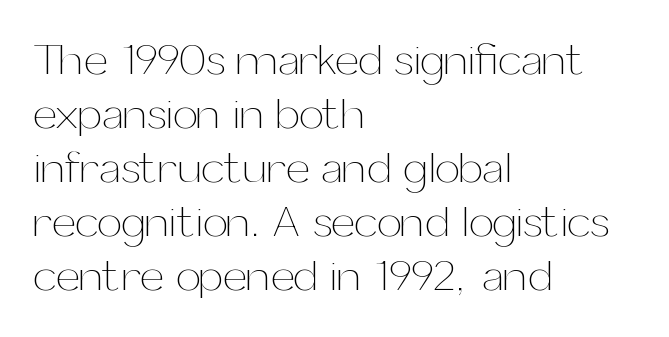
The image shows 44 px thin type, upright; set left-aligned, line spacing 1.23x, normal letter spacing, not underlined; medium stroke contrast and a medium x-height.
